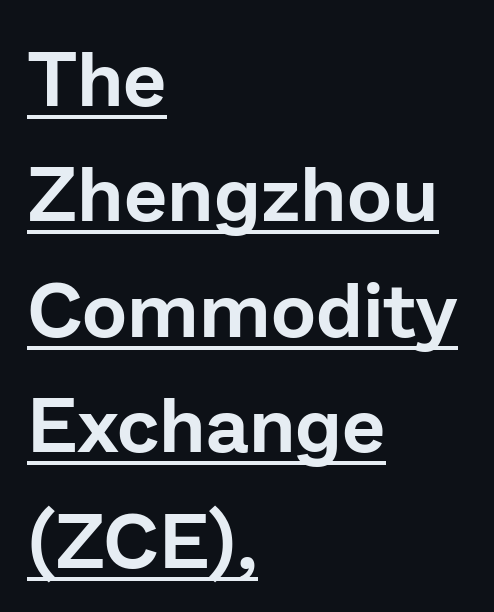
{"serif": "no", "italic": "no", "width": "normal", "stroke_contrast": "low", "x_height": "medium", "monospaced": "no", "underline": "yes", "align": "left", "line_spacing": "normal", "line_spacing_ratio": 1.5, "letter_spacing": "normal", "letter_spacing_em": 0.0, "glyph_px": 77}
